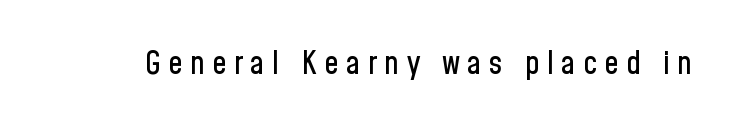
The space beneath each line is pristine and unruled. Nope, no serifs anywhere on these letters. The letters advance in unequal steps, a hallmark of proportional type. Between one letter and the next there's a generous, obvious gap.
